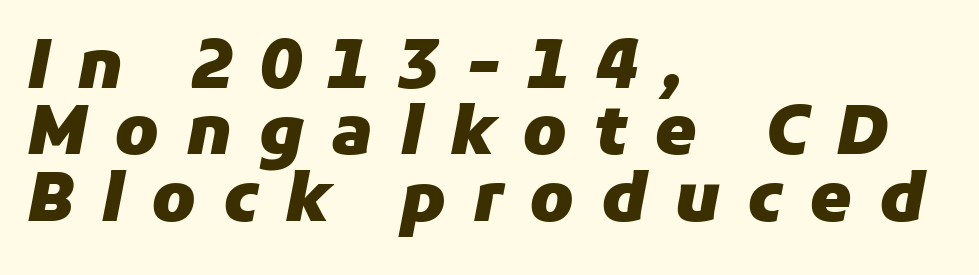
The image shows 67 px heavy type, italic (leaning right); set left-aligned, tight line spacing (0.99x), unusually wide letter spacing (+0.4 em), not underlined; low stroke contrast and a medium x-height.
